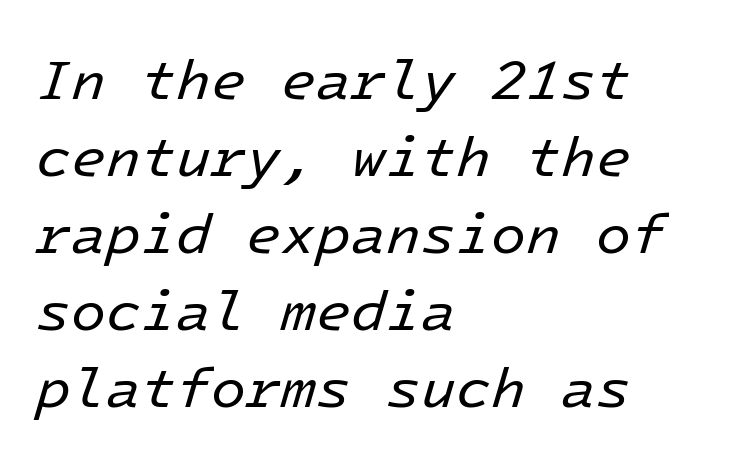
The image shows 57 px regular-weight type, italic (leaning right); set left-aligned, normal line spacing (1.35x), normal letter spacing, not underlined; low stroke contrast and a medium x-height.
